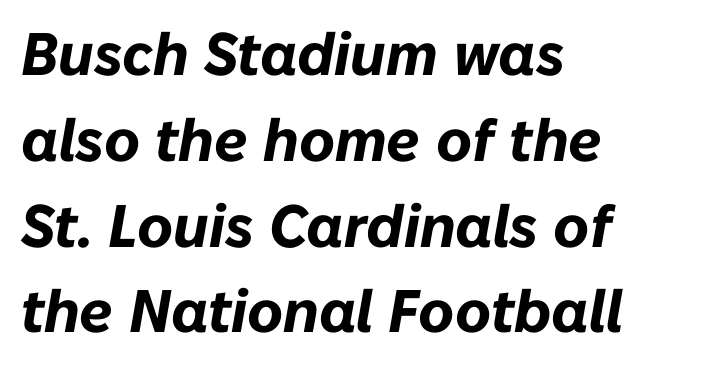
Q: Is the text bold? A: Yes.
Q: Is the text italic (slanted)? A: Yes, it leans right by about 10 degrees.
Q: Is the text underlined? A: No.
Q: How is the paragraph aligned? A: Left-aligned.
Q: Is the spacing between letters normal or unusually wide? A: Normal.
Q: Is the spacing between lines tight, normal or loose? A: Normal.
Q: Width (condensed, normal, or wide)? A: Normal.
Q: Stroke contrast? A: Low.
Q: x-height? A: Medium.
Q: Monospaced? A: No.
